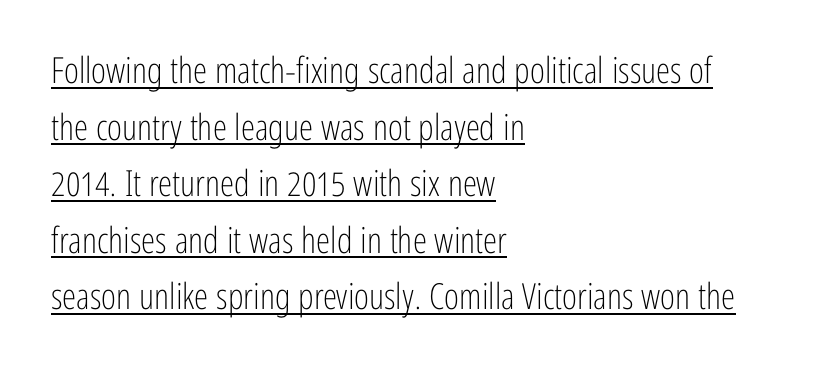
Font category for this specimen: sans-serif. Nothing heavy about these letters — not bold at all. A rule runs beneath these lines of type. Think of a printed novel: that variable character pitch is what you see here. Observe the ordinary spacing: letters are neighbours, not strangers.
